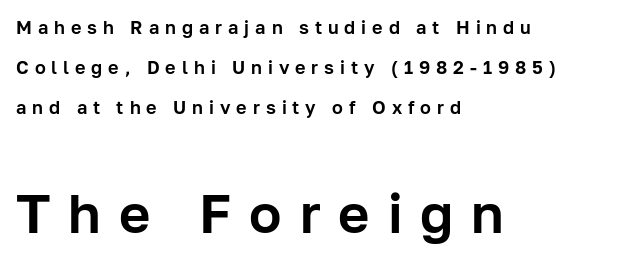
Q: Is the text italic (slanted)? A: No, it is upright.
Q: Is the typeface a serif or a sans-serif typeface? A: Sans-serif.
Q: Is the text underlined? A: No.
Q: How is the paragraph aligned? A: Left-aligned.
Q: Is the spacing between letters normal or unusually wide? A: Unusually wide.
Q: Is the spacing between lines tight, normal or loose? A: Loose.
Q: Which block of text is set in a larger size, the first (top) or the second (bottom)? A: The second (bottom) one.
Q: Width (condensed, normal, or wide)? A: Normal.
Q: Stroke contrast? A: Low.
Q: x-height? A: Medium.
Q: Monospaced? A: No.
